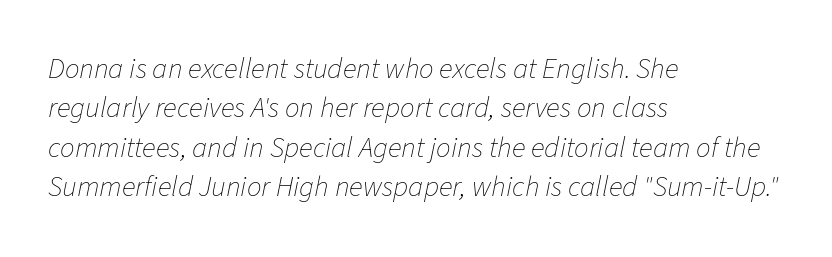
{"italic": "yes", "lean": "right", "slant_degrees": 11, "bold": "no", "weight": "thin", "width": "normal", "stroke_contrast": "low", "x_height": "medium", "monospaced": "no", "underline": "no", "align": "left", "line_spacing": "normal", "line_spacing_ratio": 1.36, "letter_spacing": "normal", "letter_spacing_em": 0.0, "glyph_px": 29}
